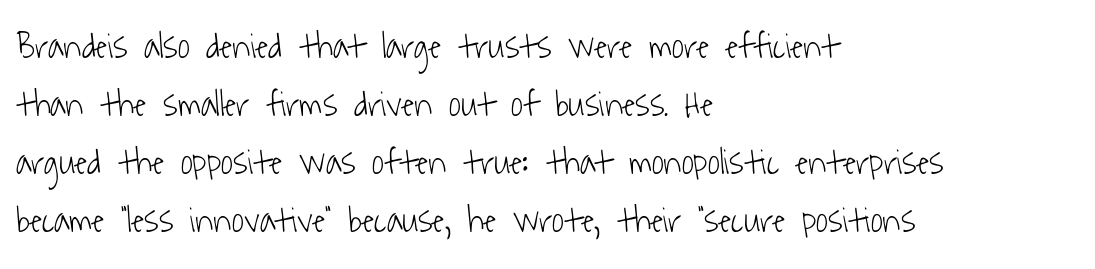
These lines keep a tight, regular rhythm from letter to letter. Heaviness? Minimal to ordinary, like unemphasized prose. The rag falls on the right side of this text block. Examine the stroke ends and you'll find no serifs. Type without underlining.
